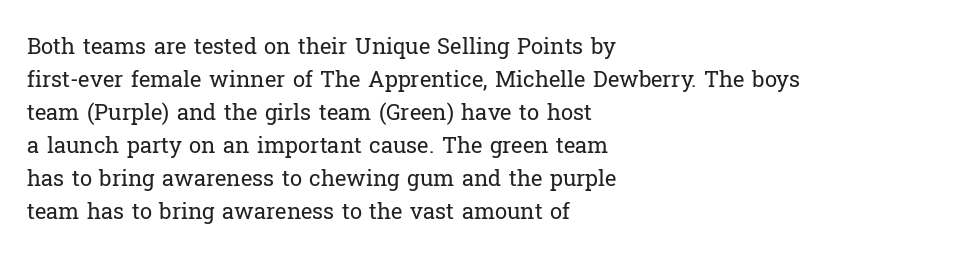
{"italic": "no", "bold": "no", "underline": "no", "align": "left", "line_spacing": "normal", "line_spacing_ratio": 1.5, "letter_spacing": "normal", "letter_spacing_em": 0.0, "glyph_px": 22}
